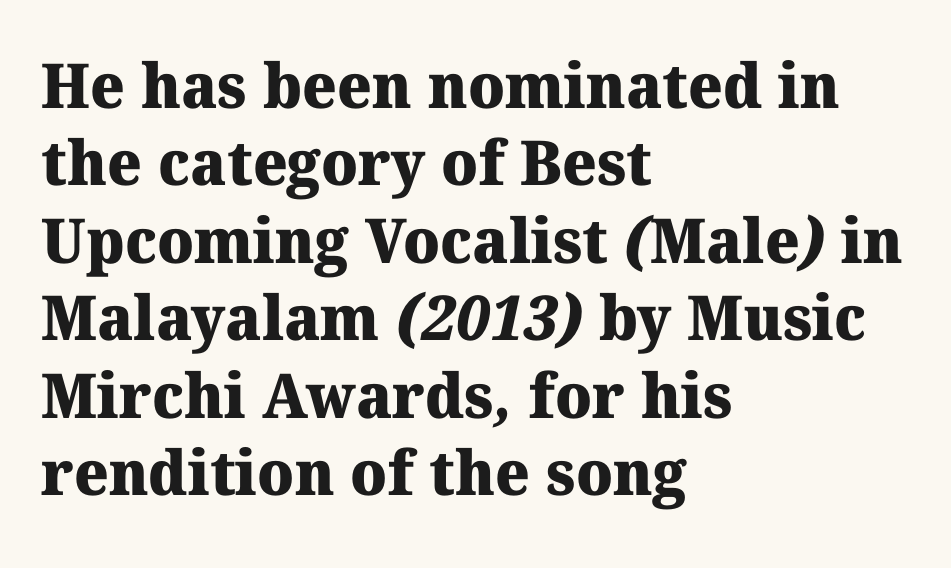
Q: Is the text bold? A: Yes.
Q: Is the typeface a serif or a sans-serif typeface? A: Serif.
Q: Is the text underlined? A: No.
Q: How is the paragraph aligned? A: Left-aligned.
Q: Is the spacing between letters normal or unusually wide? A: Normal.
Q: Is the spacing between lines tight, normal or loose? A: Normal.
Q: Width (condensed, normal, or wide)? A: Normal.
Q: Stroke contrast? A: Medium.
Q: x-height? A: Medium.
Q: Monospaced? A: No.
